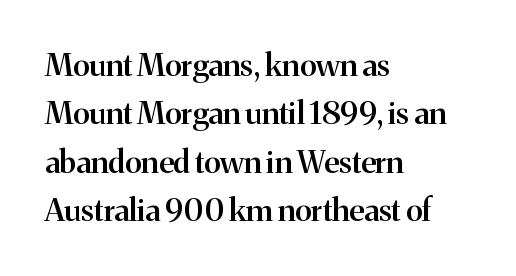
Q: Is the text bold? A: Semi-bold.
Q: Is the text italic (slanted)? A: No, it is upright.
Q: Is the typeface a serif or a sans-serif typeface? A: Serif.
Q: Is the text underlined? A: No.
Q: How is the paragraph aligned? A: Left-aligned.
Q: Is the spacing between letters normal or unusually wide? A: Normal.
Q: Is the spacing between lines tight, normal or loose? A: Normal.
Q: Width (condensed, normal, or wide)? A: Normal.
Q: Stroke contrast? A: Medium.
Q: x-height? A: Medium.
Q: Monospaced? A: No.
